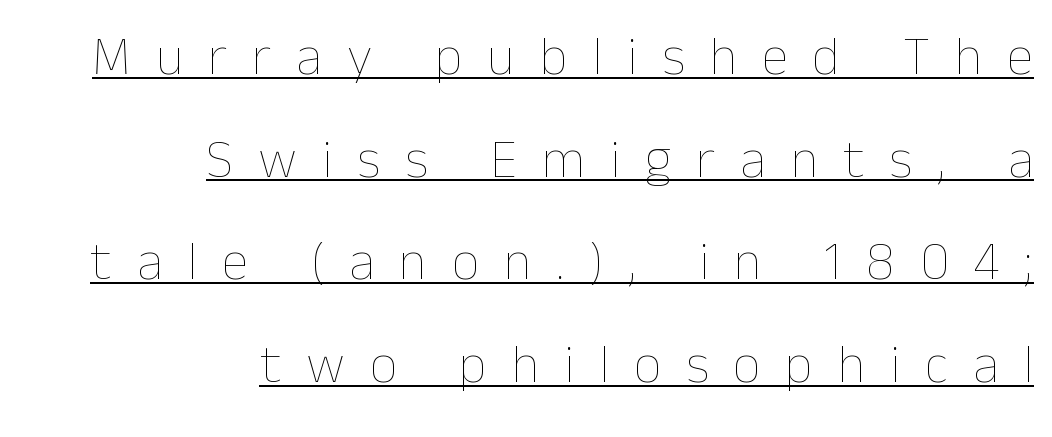
{"italic": "no", "bold": "no", "weight": "thin", "width": "normal", "stroke_contrast": "low", "x_height": "medium", "monospaced": "no", "underline": "yes", "align": "right", "line_spacing": "loose", "line_spacing_ratio": 1.9, "letter_spacing": "wide", "letter_spacing_em": 0.46, "glyph_px": 54}
